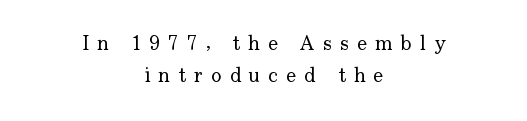
{"italic": "no", "bold": "no", "underline": "no", "align": "center", "line_spacing": "normal", "line_spacing_ratio": 1.54, "letter_spacing": "wide", "letter_spacing_em": 0.39, "glyph_px": 21}
